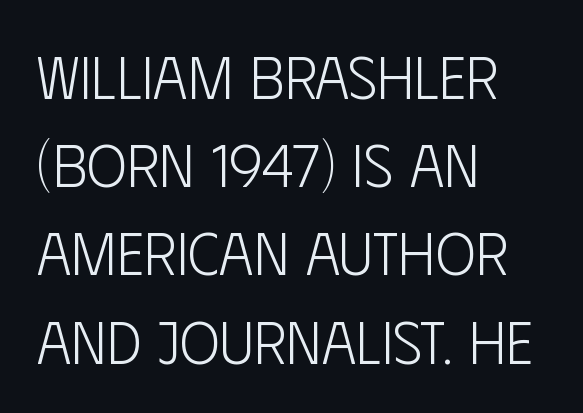
Q: Is the text bold? A: No.
Q: Is the text italic (slanted)? A: No, it is upright.
Q: Is the typeface a serif or a sans-serif typeface? A: Sans-serif.
Q: Is the text underlined? A: No.
Q: How is the paragraph aligned? A: Left-aligned.
Q: Is the spacing between letters normal or unusually wide? A: Normal.
Q: Is the spacing between lines tight, normal or loose? A: Normal.
Q: Width (condensed, normal, or wide)? A: Condensed.
Q: Stroke contrast? A: Low.
Q: x-height? A: Large.
Q: Monospaced? A: No.
